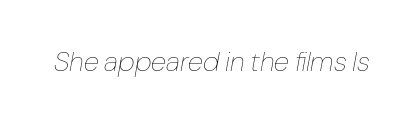
Q: Is the text bold? A: No.
Q: Is the text italic (slanted)? A: Yes, it leans right by about 10 degrees.
Q: Is the text underlined? A: No.
Q: Is the spacing between letters normal or unusually wide? A: Normal.
Q: Width (condensed, normal, or wide)? A: Normal.
Q: Stroke contrast? A: Low.
Q: x-height? A: Medium.
Q: Monospaced? A: No.
